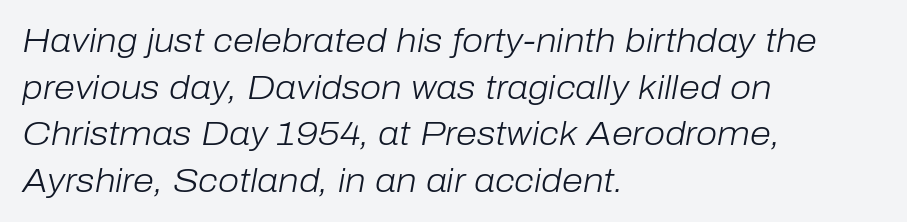
{"italic": "yes", "lean": "right", "slant_degrees": 10, "bold": "no", "weight": "light", "width": "normal", "stroke_contrast": "low", "x_height": "medium", "monospaced": "no", "underline": "no", "align": "left", "line_spacing": "normal", "line_spacing_ratio": 1.37, "letter_spacing": "normal", "letter_spacing_em": 0.0, "glyph_px": 34}
